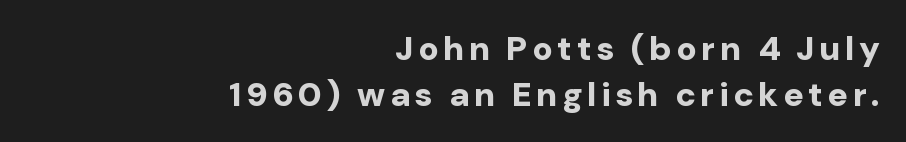
{"serif": "no", "italic": "no", "bold": "yes", "weight": "bold", "width": "normal", "stroke_contrast": "low", "x_height": "medium", "monospaced": "no", "underline": "no", "align": "right", "line_spacing": "normal", "line_spacing_ratio": 1.35, "glyph_px": 34}
